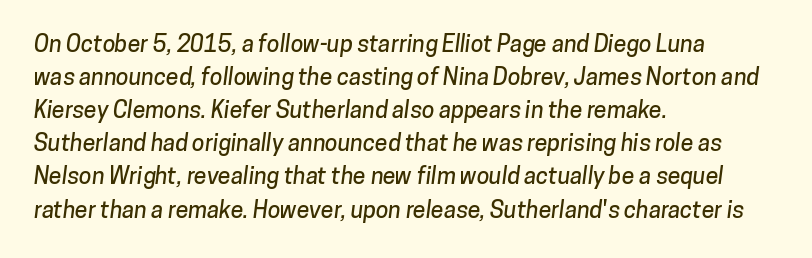
Q: Is the text underlined? A: No.
Q: How is the paragraph aligned? A: Left-aligned.
Q: Is the spacing between letters normal or unusually wide? A: Normal.
Q: Is the spacing between lines tight, normal or loose? A: Normal.
